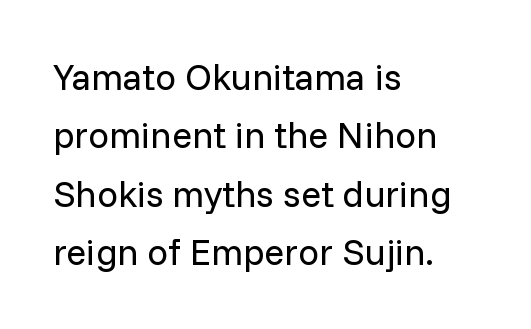
{"serif": "no", "italic": "no", "bold": "no", "weight": "regular", "width": "normal", "stroke_contrast": "low", "x_height": "medium", "monospaced": "no", "underline": "no", "align": "left", "line_spacing": "normal", "line_spacing_ratio": 1.58, "letter_spacing": "normal", "letter_spacing_em": 0.0, "glyph_px": 37}
